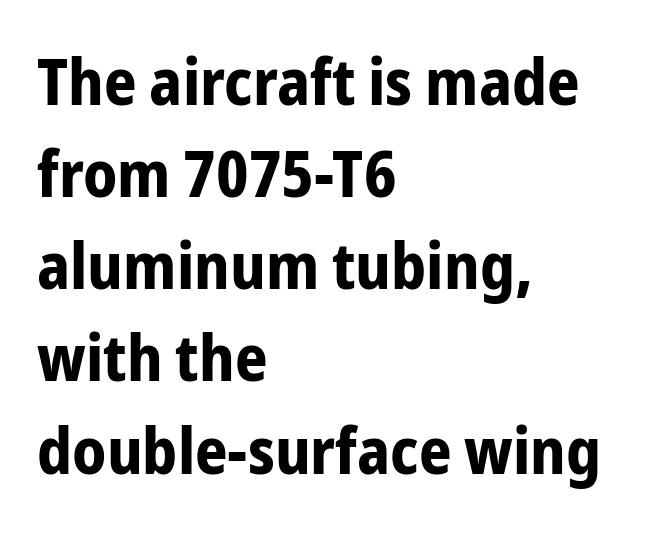
Tall strokes in this sample are plumb rather than angled. Evenly set lines give the paragraph a standard silhouette. Strong, thick strokes mark this as bold type. Character widths vary here, with narrow letters taking less room than wide ones. The glyphs in this specimen are sans serif. This rendering features lettering with no underline.
